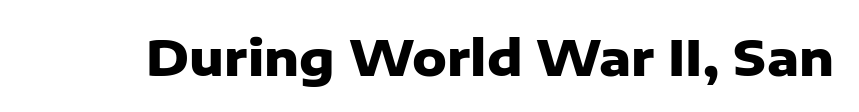
Q: Is the text bold? A: Yes.
Q: Is the text italic (slanted)? A: No, it is upright.
Q: Is the typeface a serif or a sans-serif typeface? A: Sans-serif.
Q: Is the text underlined? A: No.
Q: Is the spacing between letters normal or unusually wide? A: Normal.
Q: Width (condensed, normal, or wide)? A: Normal.
Q: Stroke contrast? A: Low.
Q: x-height? A: Medium.
Q: Monospaced? A: No.
